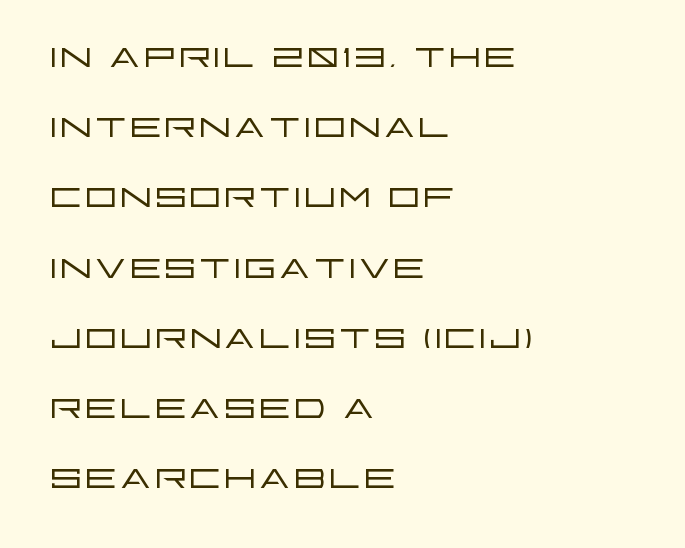
Q: Is the text bold? A: No.
Q: Is the text italic (slanted)? A: No, it is upright.
Q: Is the typeface a serif or a sans-serif typeface? A: Sans-serif.
Q: Is the text underlined? A: No.
Q: How is the paragraph aligned? A: Left-aligned.
Q: Is the spacing between letters normal or unusually wide? A: Normal.
Q: Is the spacing between lines tight, normal or loose? A: Normal.
Q: Width (condensed, normal, or wide)? A: Wide.
Q: Stroke contrast? A: Low.
Q: x-height? A: Large.
Q: Monospaced? A: No.
